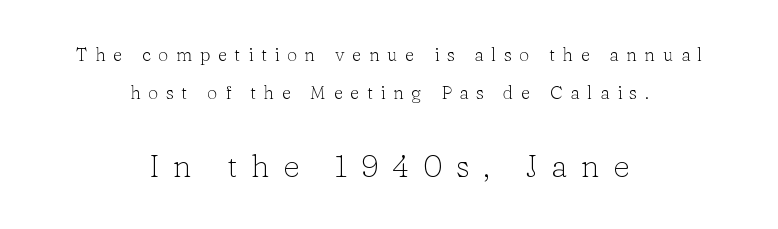
{"serif": "yes", "italic": "no", "bold": "no", "weight": "light", "width": "normal", "stroke_contrast": "low", "x_height": "medium", "monospaced": "no", "underline": "no", "align": "center", "line_spacing": "loose", "line_spacing_ratio": 2.12, "letter_spacing": "wide", "letter_spacing_em": 0.43, "larger_block": "second", "size_ratio": 1.78, "glyph_px": 32}
